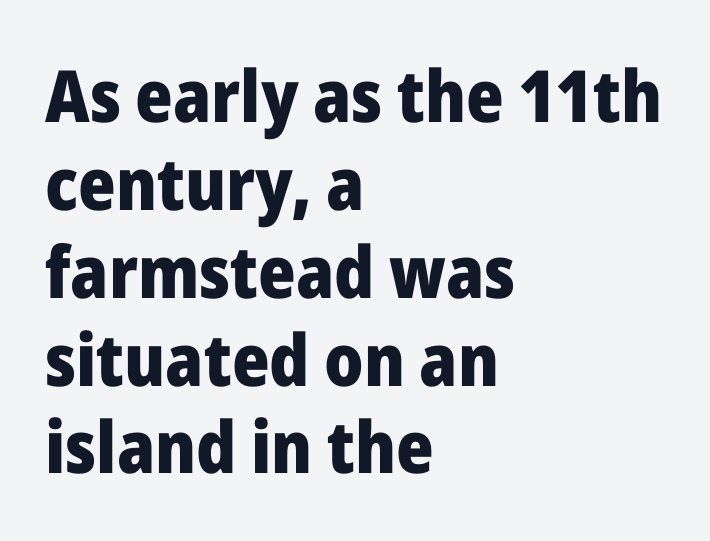
There is no visible air inserted between adjacent glyphs. These lines were composed using upright roman letters. The rendering uses natural spacing where letterforms have individual widths. The paragraph shown leans on its left margin.
